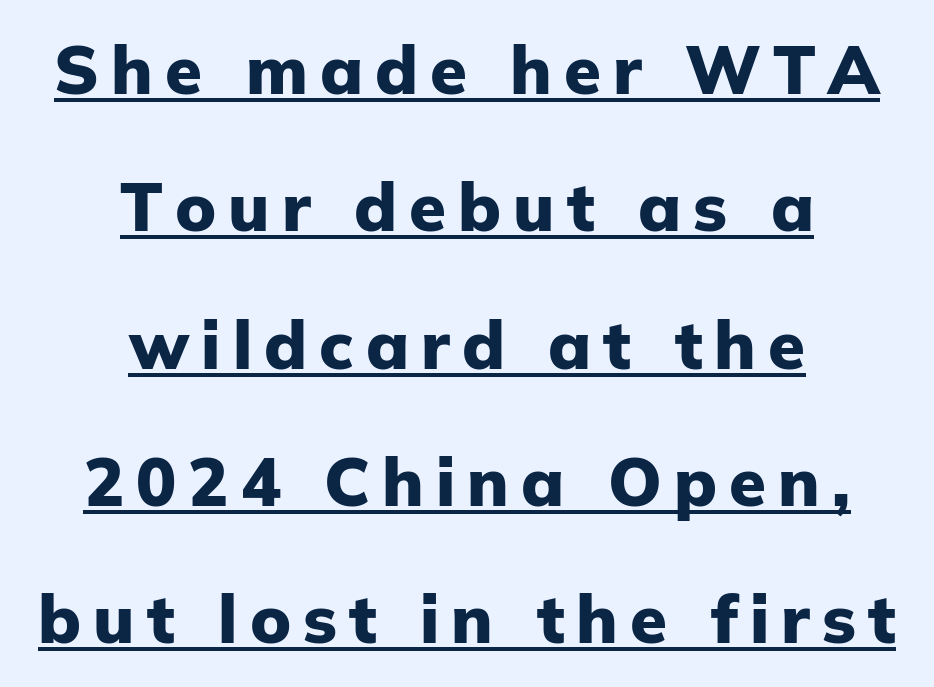
Q: Is the text bold? A: Yes.
Q: Is the text italic (slanted)? A: No, it is upright.
Q: Is the typeface a serif or a sans-serif typeface? A: Sans-serif.
Q: Is the text underlined? A: Yes.
Q: How is the paragraph aligned? A: Centered.
Q: Is the spacing between lines tight, normal or loose? A: Loose.
Q: Width (condensed, normal, or wide)? A: Normal.
Q: Stroke contrast? A: Low.
Q: x-height? A: Medium.
Q: Monospaced? A: No.
